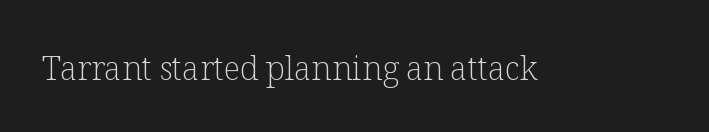
Between one letter and the next there's only the usual sliver of space. Rendered with straight, roman letterforms. The designer went with a serif here, giving each stem small feet. Quick note: underline off. Stroke thickness stays within the range of a standard reading face or lighter.
